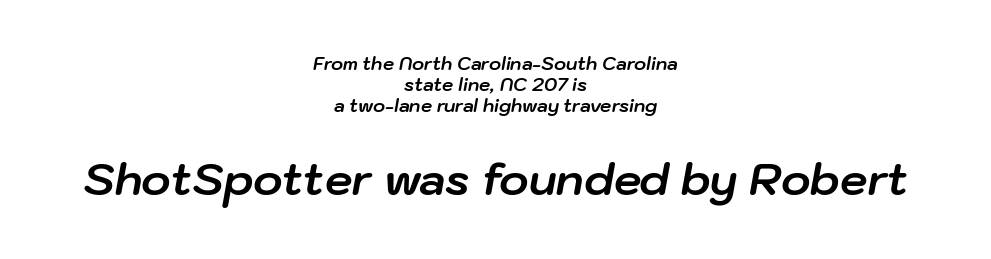
Q: Is the text bold? A: Yes.
Q: Is the text italic (slanted)? A: Yes, it leans right by about 10 degrees.
Q: Is the text underlined? A: No.
Q: How is the paragraph aligned? A: Centered.
Q: Is the spacing between letters normal or unusually wide? A: Normal.
Q: Which block of text is set in a larger size, the first (top) or the second (bottom)? A: The second (bottom) one.
Q: Width (condensed, normal, or wide)? A: Normal.
Q: Stroke contrast? A: Low.
Q: x-height? A: Medium.
Q: Monospaced? A: No.
